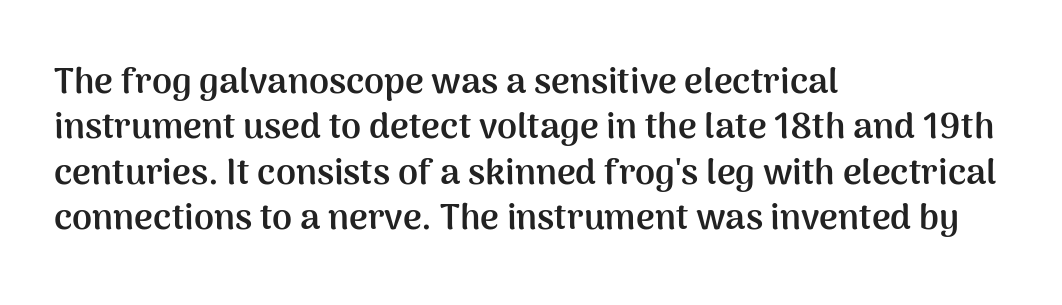
The image shows 36 px semibold sans-serif type, upright; set left-aligned, normal line spacing (1.26x), normal letter spacing, not underlined; medium stroke contrast and a medium x-height.
